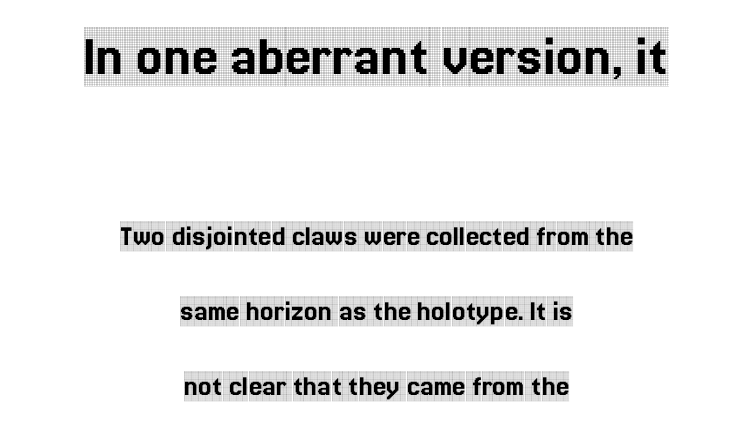
Q: Is the text italic (slanted)? A: No, it is upright.
Q: Is the typeface a serif or a sans-serif typeface? A: Serif.
Q: Is the text underlined? A: No.
Q: How is the paragraph aligned? A: Centered.
Q: Is the spacing between letters normal or unusually wide? A: Normal.
Q: Is the spacing between lines tight, normal or loose? A: Loose.
Q: Which block of text is set in a larger size, the first (top) or the second (bottom)? A: The first (top) one.
Q: Width (condensed, normal, or wide)? A: Condensed.
Q: x-height? A: Large.
Q: Monospaced? A: No.
